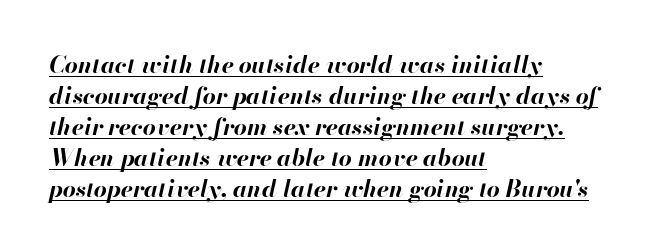
Q: Is the text bold? A: Yes.
Q: Is the text italic (slanted)? A: Yes, it leans right by about 13 degrees.
Q: Is the text underlined? A: Yes.
Q: How is the paragraph aligned? A: Left-aligned.
Q: Is the spacing between letters normal or unusually wide? A: Normal.
Q: Is the spacing between lines tight, normal or loose? A: Normal.
